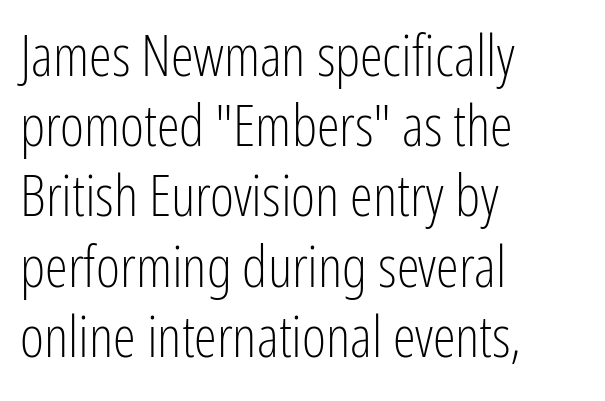
{"serif": "no", "italic": "no", "bold": "no", "weight": "light", "width": "condensed", "stroke_contrast": "low", "x_height": "medium", "monospaced": "no", "underline": "no", "align": "left", "line_spacing_ratio": 1.21, "letter_spacing": "normal", "letter_spacing_em": 0.0, "glyph_px": 58}
